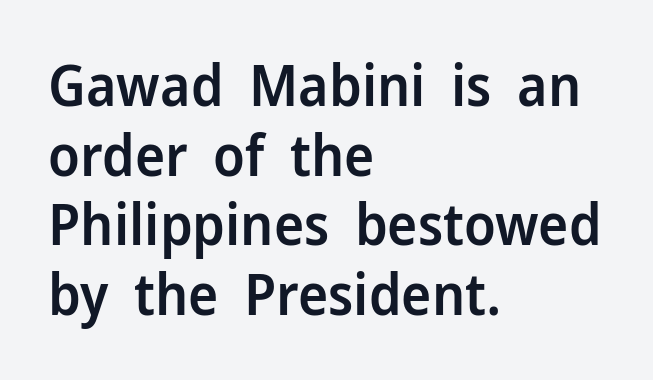
The baseline area is clear. The letters advance in unequal steps, a hallmark of proportional type. When letters stand straight like this, we call the style roman or upright. The horizontal fit of the characters is conventional and even. This is sans-serif lettering, the kind often seen on screens and signage.
